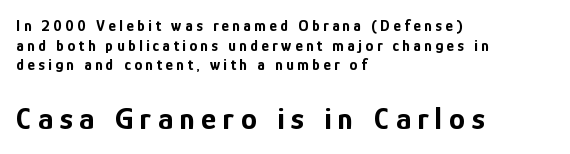
Q: Is the text bold? A: Yes.
Q: Is the text italic (slanted)? A: No, it is upright.
Q: Is the typeface a serif or a sans-serif typeface? A: Sans-serif.
Q: Is the text underlined? A: No.
Q: How is the paragraph aligned? A: Left-aligned.
Q: Is the spacing between letters normal or unusually wide? A: Unusually wide.
Q: Which block of text is set in a larger size, the first (top) or the second (bottom)? A: The second (bottom) one.
Q: Width (condensed, normal, or wide)? A: Condensed.
Q: Stroke contrast? A: Low.
Q: x-height? A: Medium.
Q: Monospaced? A: No.
